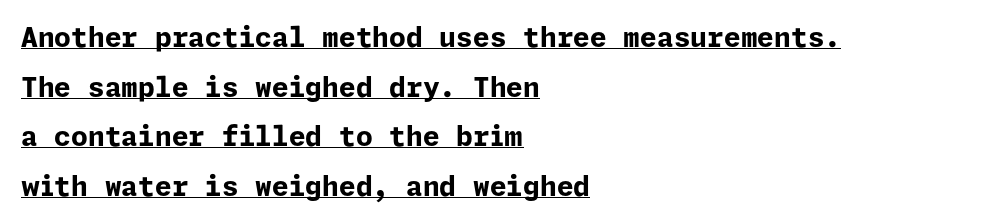
These lines carry a lot of weight — the face is fully bold. Has an underline been added? It has. You can tell it's not italic because the verticals are truly vertical. Reading down the block, your eye returns to a fixed left position each line. Spacing between characters is what you'd get straight out of the box.
